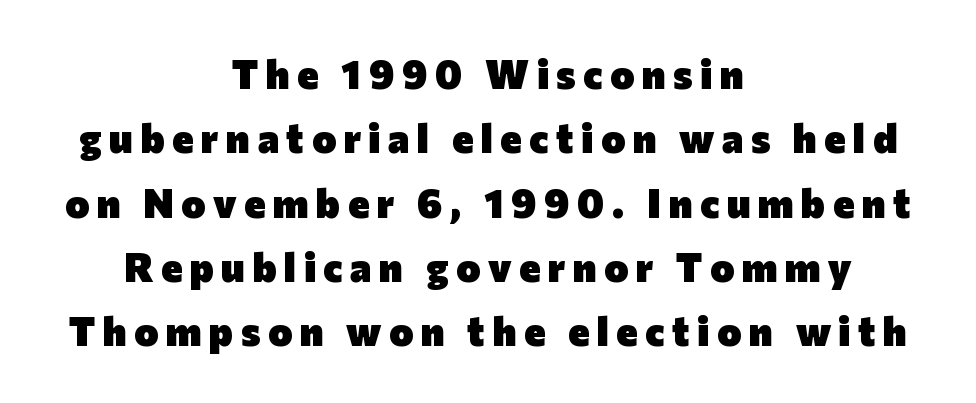
Q: Is the text bold? A: Yes.
Q: Is the text italic (slanted)? A: No, it is upright.
Q: Is the typeface a serif or a sans-serif typeface? A: Sans-serif.
Q: Is the text underlined? A: No.
Q: How is the paragraph aligned? A: Centered.
Q: Is the spacing between lines tight, normal or loose? A: Normal.
Q: Width (condensed, normal, or wide)? A: Normal.
Q: Stroke contrast? A: Low.
Q: x-height? A: Medium.
Q: Monospaced? A: No.
